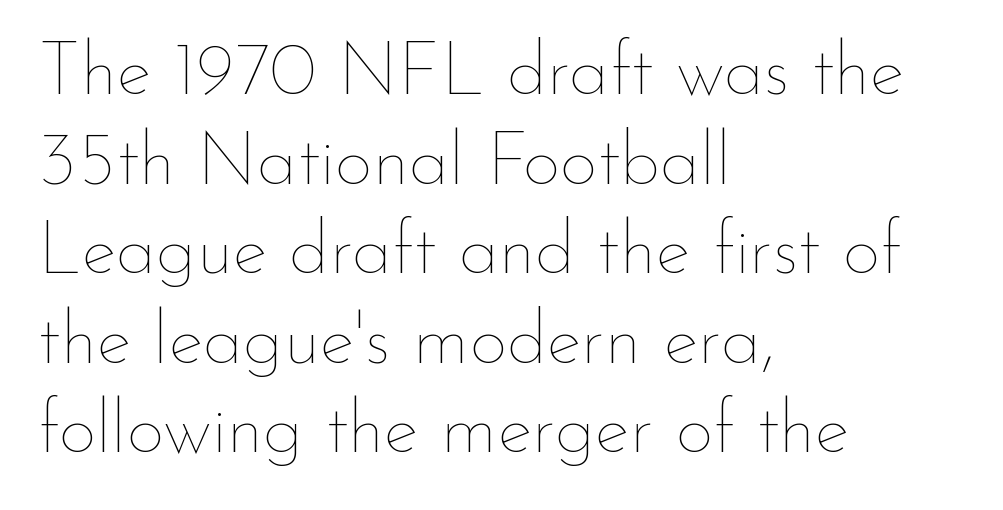
The image shows 74 px thin type, upright; set left-aligned, line spacing 1.21x, normal letter spacing, not underlined; low stroke contrast and a small x-height.
